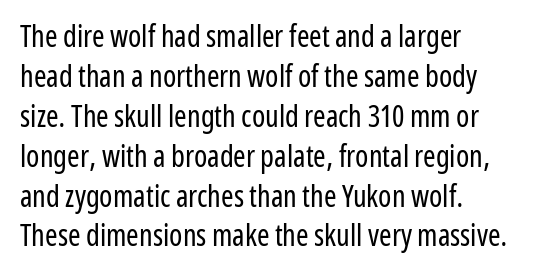
{"serif": "no", "italic": "no", "bold": "no", "weight": "regular", "width": "condensed", "stroke_contrast": "low", "x_height": "medium", "monospaced": "no", "underline": "no", "align": "left", "line_spacing": "normal", "line_spacing_ratio": 1.33, "letter_spacing": "normal", "letter_spacing_em": 0.0, "glyph_px": 30}
